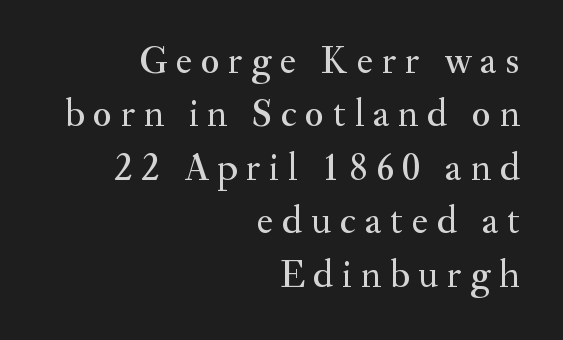
The image shows 39 px serif type, upright; set right-aligned, normal line spacing (1.37x), unusually wide letter spacing (+0.22 em), not underlined; medium stroke contrast and a small x-height.
